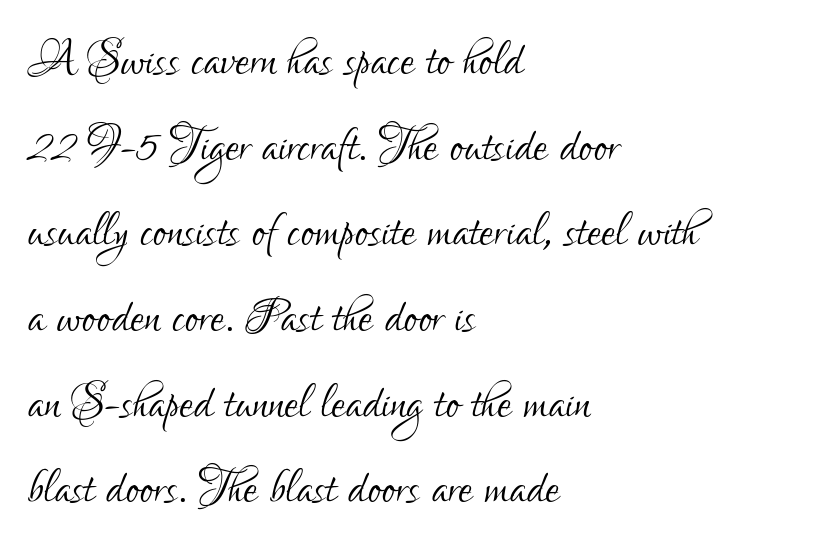
The image shows 63 px light, condensed sans-serif type; set left-aligned, normal line spacing (1.36x), normal letter spacing, not underlined; low stroke contrast and a small x-height.
